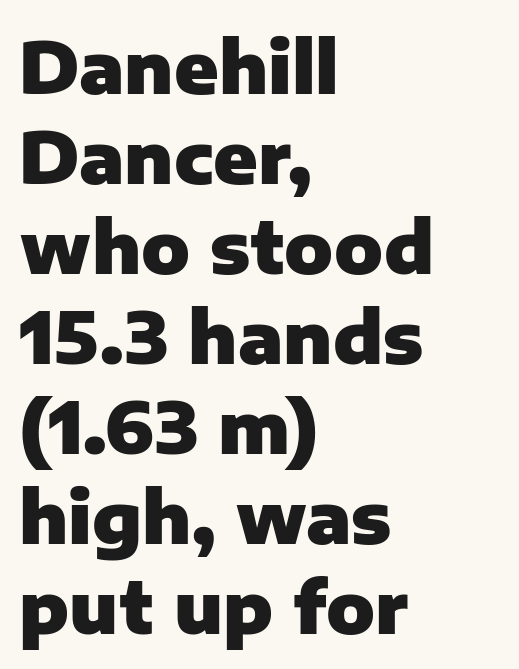
Standard letterfit; no display-style spreading of the glyphs. In terms of leading, this rendering sits right in the middle. When letters stand straight like this, we call the style roman or upright. Typographic density is high because the face is bold.
